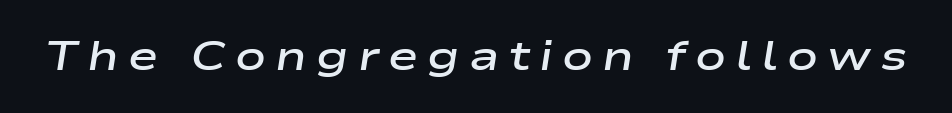
{"italic": "yes", "lean": "right", "slant_degrees": 9, "bold": "semi", "weight": "semibold", "width": "wide", "stroke_contrast": "low", "x_height": "medium", "monospaced": "no", "underline": "no", "letter_spacing": "wide", "letter_spacing_em": 0.22, "glyph_px": 41}
